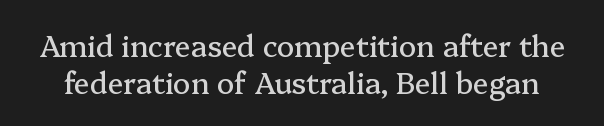
Q: Is the text italic (slanted)? A: No, it is upright.
Q: Is the typeface a serif or a sans-serif typeface? A: Serif.
Q: Is the text underlined? A: No.
Q: Is the spacing between letters normal or unusually wide? A: Normal.
Q: Is the spacing between lines tight, normal or loose? A: Normal.
Q: Width (condensed, normal, or wide)? A: Normal.
Q: Stroke contrast? A: Medium.
Q: x-height? A: Medium.
Q: Monospaced? A: No.
